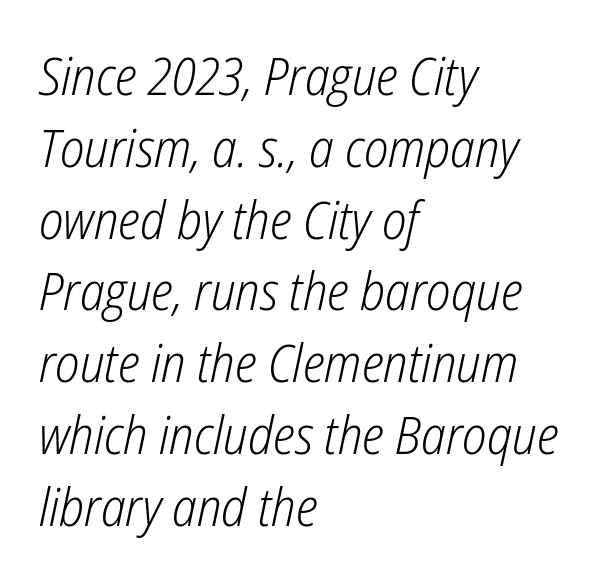
Spacing verdict: proportional, widths tailored to each character. This sample uses an oblique cut, with every glyph tilted off the vertical. The line-height multiplier appears to be the usual default. The typeface has the unassuming heft of standard copy or less.
